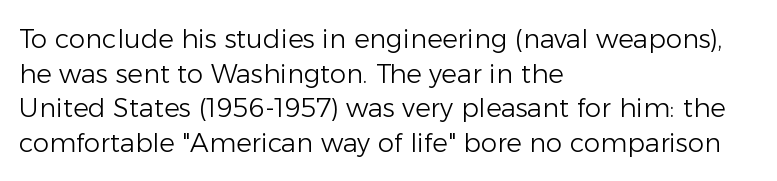
The image shows 26 px text type, upright; set left-aligned, normal line spacing (1.33x), normal letter spacing, not underlined.
